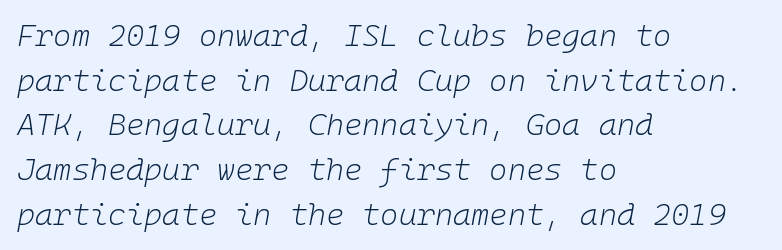
Every character sits at an angle, as italics do. No word sits above an underline. Ink coverage per letter is moderate at most. Does the copy run flush right? No — it runs flush left. The gaps between neighbouring characters are ordinary and unremarkable.
